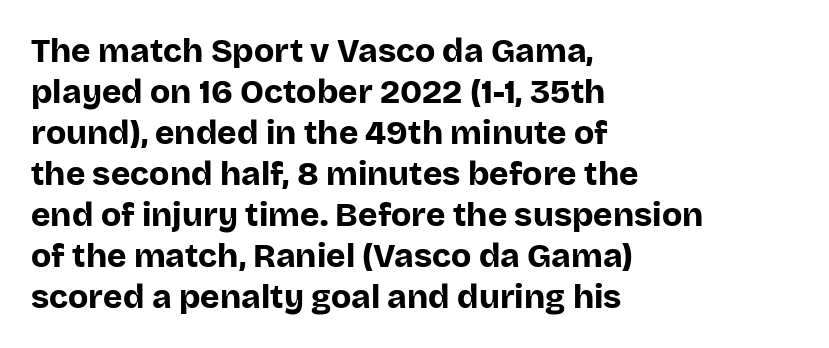
Q: Is the text bold? A: Yes.
Q: Is the text italic (slanted)? A: No, it is upright.
Q: Is the typeface a serif or a sans-serif typeface? A: Sans-serif.
Q: Is the text underlined? A: No.
Q: How is the paragraph aligned? A: Left-aligned.
Q: Is the spacing between letters normal or unusually wide? A: Normal.
Q: Width (condensed, normal, or wide)? A: Normal.
Q: Stroke contrast? A: Low.
Q: x-height? A: Large.
Q: Monospaced? A: No.
